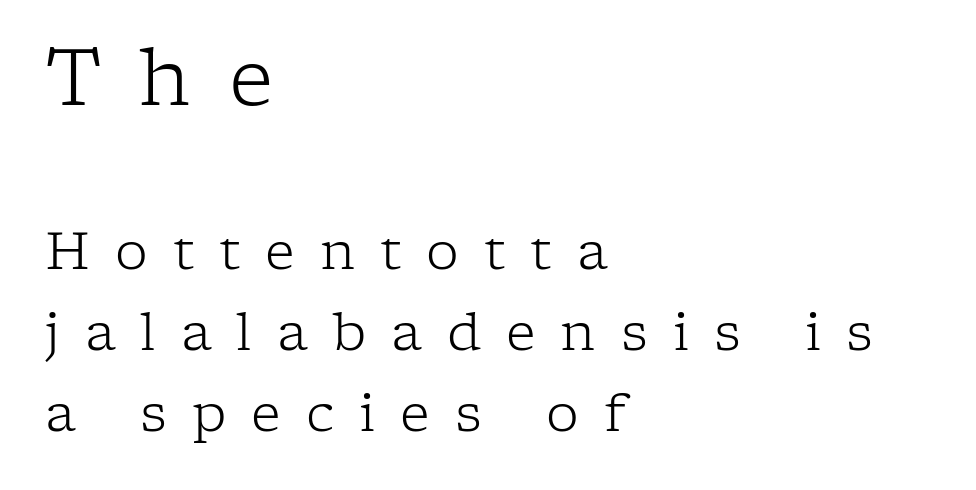
{"serif": "yes", "italic": "no", "bold": "no", "weight": "light", "width": "normal", "stroke_contrast": "low", "x_height": "medium", "monospaced": "no", "underline": "no", "align": "left", "line_spacing": "normal", "line_spacing_ratio": 1.56, "letter_spacing": "wide", "letter_spacing_em": 0.48, "larger_block": "first", "size_ratio": 1.5, "glyph_px": 78}
